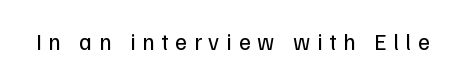
The image shows 23 px text type, upright; set unusually wide letter spacing (+0.3 em), not underlined.
